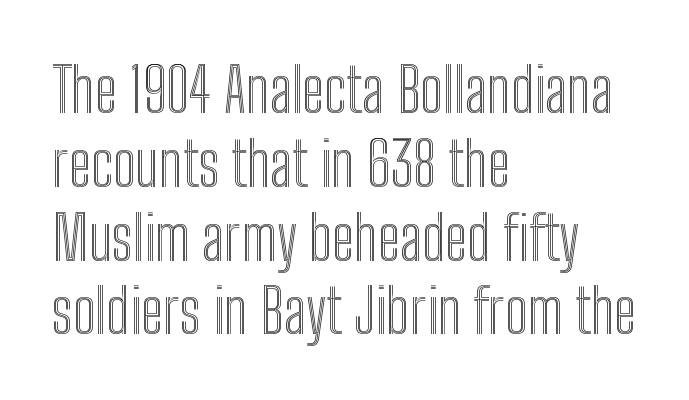
The image shows 61 px condensed type, upright; set left-aligned, line spacing 1.21x, normal letter spacing, not underlined; a medium x-height.
